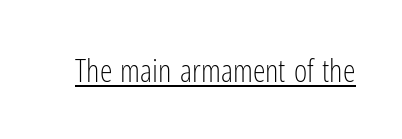
The image shows 32 px light, condensed sans-serif type, upright; set normal letter spacing, underlined; low stroke contrast and a medium x-height.
